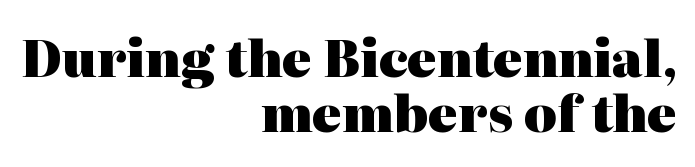
Q: Is the text bold? A: Yes.
Q: Is the text italic (slanted)? A: No, it is upright.
Q: Is the typeface a serif or a sans-serif typeface? A: Serif.
Q: Is the text underlined? A: No.
Q: How is the paragraph aligned? A: Right-aligned.
Q: Is the spacing between letters normal or unusually wide? A: Normal.
Q: Is the spacing between lines tight, normal or loose? A: Tight.
Q: Width (condensed, normal, or wide)? A: Normal.
Q: Stroke contrast? A: High.
Q: x-height? A: Medium.
Q: Monospaced? A: No.
